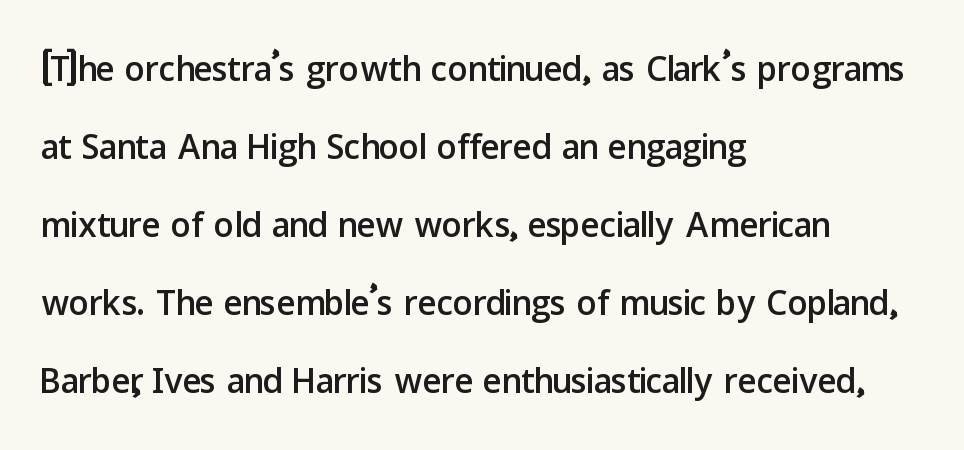
Q: Is the text italic (slanted)? A: No, it is upright.
Q: Is the typeface a serif or a sans-serif typeface? A: Sans-serif.
Q: Is the text underlined? A: No.
Q: How is the paragraph aligned? A: Left-aligned.
Q: Is the spacing between letters normal or unusually wide? A: Normal.
Q: Is the spacing between lines tight, normal or loose? A: Normal.
Q: Width (condensed, normal, or wide)? A: Normal.
Q: Stroke contrast? A: Low.
Q: x-height? A: Medium.
Q: Monospaced? A: No.
